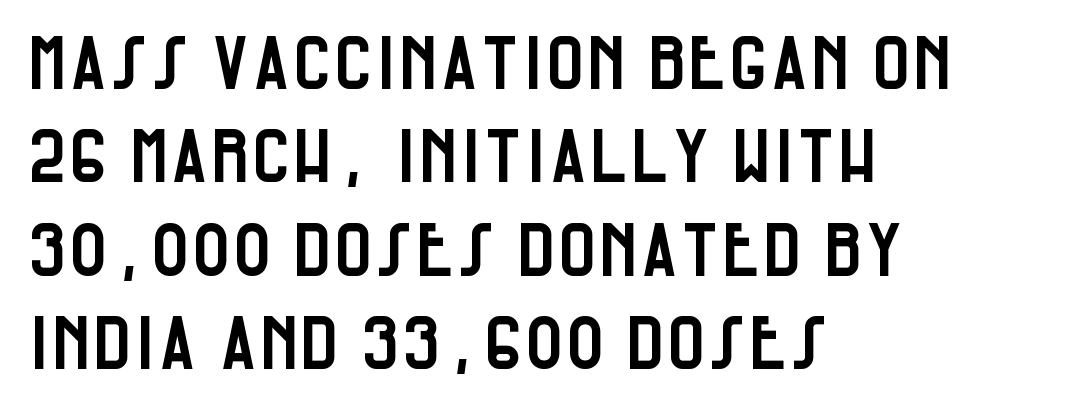
{"serif": "no", "italic": "no", "width": "condensed", "stroke_contrast": "low", "x_height": "large", "monospaced": "no", "underline": "no", "align": "left", "line_spacing": "normal", "line_spacing_ratio": 1.28, "letter_spacing": "normal", "letter_spacing_em": 0.0, "glyph_px": 73}
